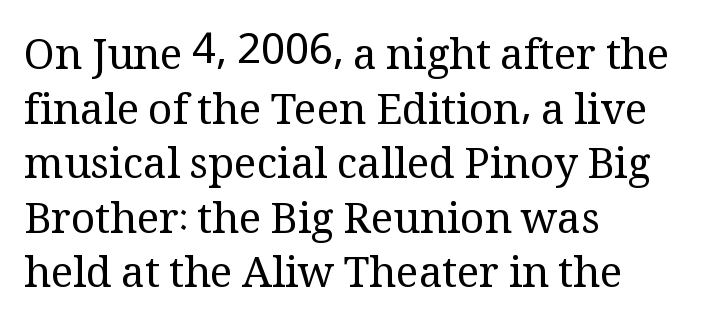
The face looks like a standard text weight, possibly lighter. A roman cut, with each character standing at attention. Does the leading feel generous? No, just average. Nothing unusual about the tracking: characters are spaced as the font intends. Stroke terminals: seriffed.
